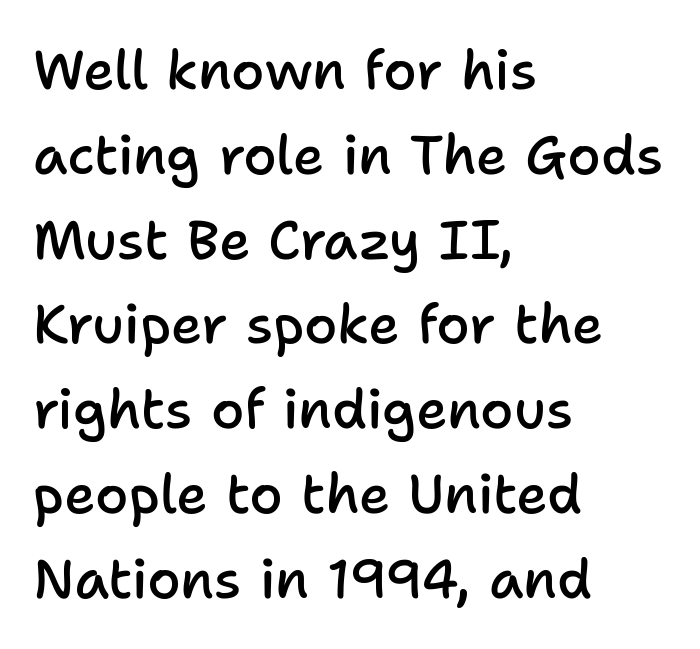
The image shows 54 px semibold sans-serif type, upright; set left-aligned, normal line spacing (1.57x), normal letter spacing, not underlined; low stroke contrast and a medium x-height.
